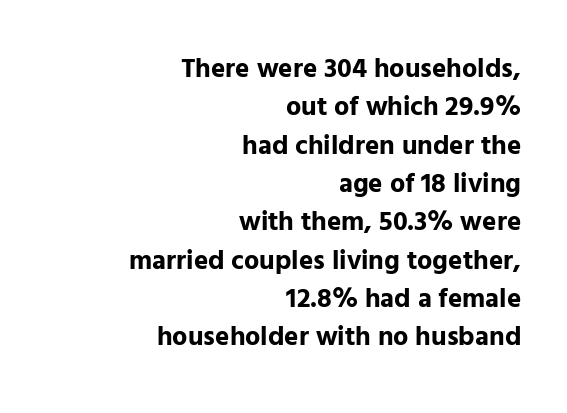
The block of text has a typical density, with ordinary space between rows. Short note: letters normally spaced. Heft: maximum for text — a bold. Quick note: underline off. The letters stand upright; this is a roman face.
